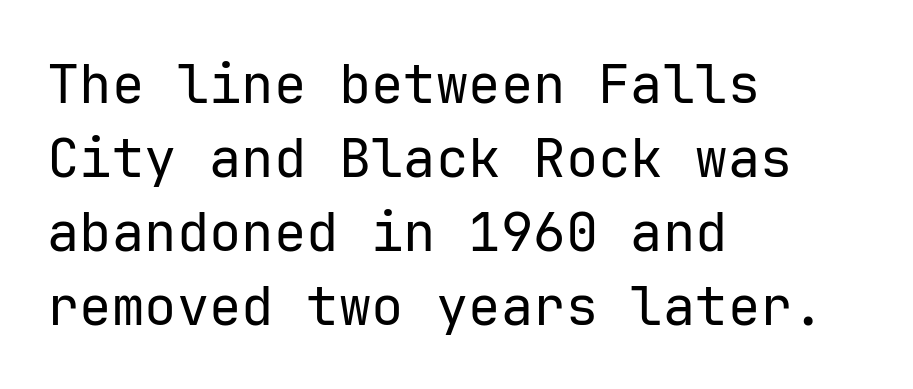
Q: Is the text bold? A: No.
Q: Is the text italic (slanted)? A: No, it is upright.
Q: Is the typeface a serif or a sans-serif typeface? A: Sans-serif.
Q: Is the text underlined? A: No.
Q: How is the paragraph aligned? A: Left-aligned.
Q: Is the spacing between letters normal or unusually wide? A: Normal.
Q: Is the spacing between lines tight, normal or loose? A: Normal.
Q: Width (condensed, normal, or wide)? A: Normal.
Q: Stroke contrast? A: Low.
Q: x-height? A: Medium.
